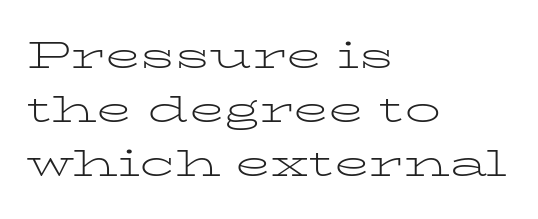
Whoever set this chose a conventional vertical rhythm. The rendering uses natural spacing where letterforms have individual widths. Posture: straight, roman, zero tilt. Ink coverage per letter is moderate at most.
